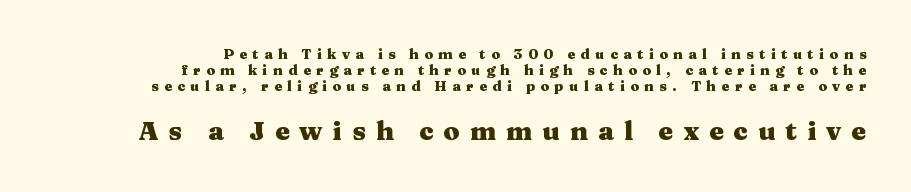
Q: Is the text bold? A: Yes.
Q: Is the text italic (slanted)? A: No, it is upright.
Q: Is the text underlined? A: No.
Q: How is the paragraph aligned? A: Right-aligned.
Q: Is the spacing between letters normal or unusually wide? A: Unusually wide.
Q: Is the spacing between lines tight, normal or loose? A: Tight.
Q: Which block of text is set in a larger size, the first (top) or the second (bottom)? A: The second (bottom) one.
